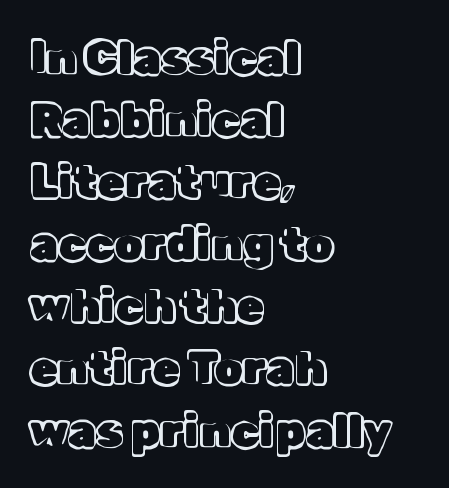
{"italic": "no", "width": "normal", "x_height": "medium", "monospaced": "no", "underline": "no", "align": "left", "line_spacing": "normal", "line_spacing_ratio": 1.38, "letter_spacing": "normal", "letter_spacing_em": 0.0, "glyph_px": 45}
